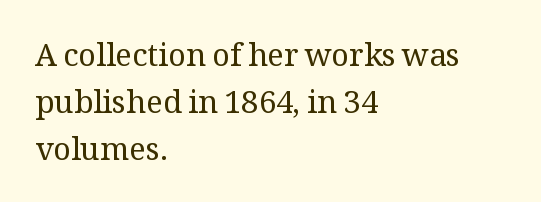
Q: Is the text bold? A: No.
Q: Is the text italic (slanted)? A: No, it is upright.
Q: Is the typeface a serif or a sans-serif typeface? A: Serif.
Q: Is the text underlined? A: No.
Q: How is the paragraph aligned? A: Left-aligned.
Q: Is the spacing between letters normal or unusually wide? A: Normal.
Q: Is the spacing between lines tight, normal or loose? A: Normal.
Q: Width (condensed, normal, or wide)? A: Normal.
Q: Stroke contrast? A: Medium.
Q: x-height? A: Medium.
Q: Monospaced? A: No.
